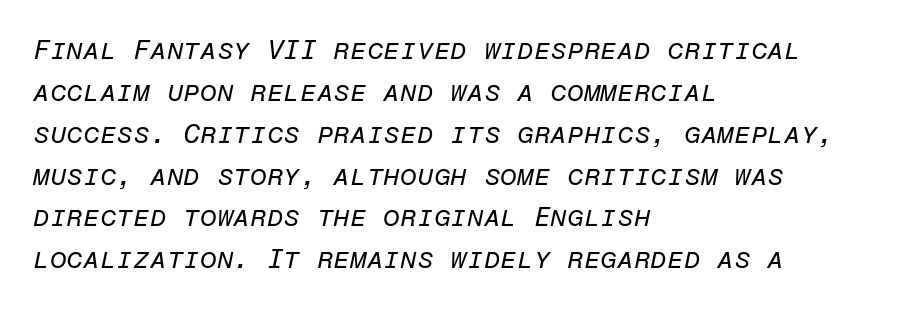
{"italic": "yes", "lean": "right", "slant_degrees": 12, "bold": "no", "underline": "no", "align": "left", "line_spacing": "normal", "line_spacing_ratio": 1.55, "letter_spacing": "normal", "letter_spacing_em": 0.0, "glyph_px": 27}
